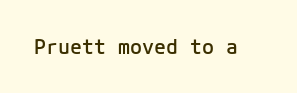
The image shows 20 px text type, upright; set normal letter spacing, not underlined.
